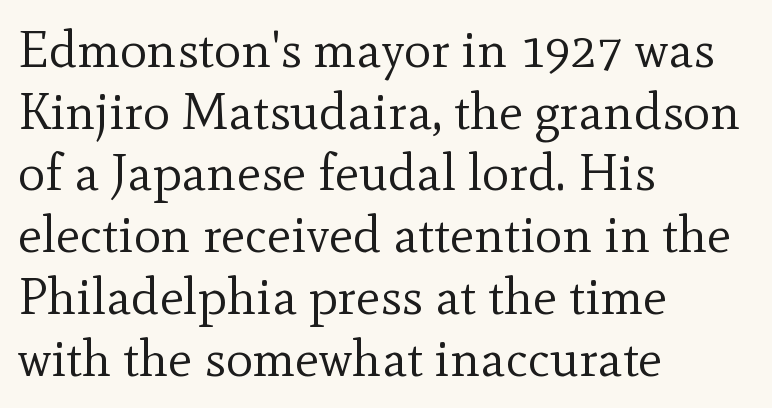
Q: Is the text bold? A: No.
Q: Is the text italic (slanted)? A: No, it is upright.
Q: Is the typeface a serif or a sans-serif typeface? A: Serif.
Q: Is the text underlined? A: No.
Q: How is the paragraph aligned? A: Left-aligned.
Q: Is the spacing between letters normal or unusually wide? A: Normal.
Q: Width (condensed, normal, or wide)? A: Normal.
Q: x-height? A: Small.
Q: Monospaced? A: No.
